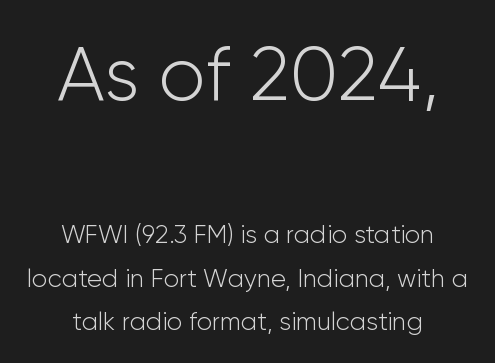
In this sample the first text group is rendered at the bigger scale. The passage shown is typeset with a sans-serif family. Each stroke keeps to a modest, everyday thickness or less. Spacing verdict: proportional, widths tailored to each character.
